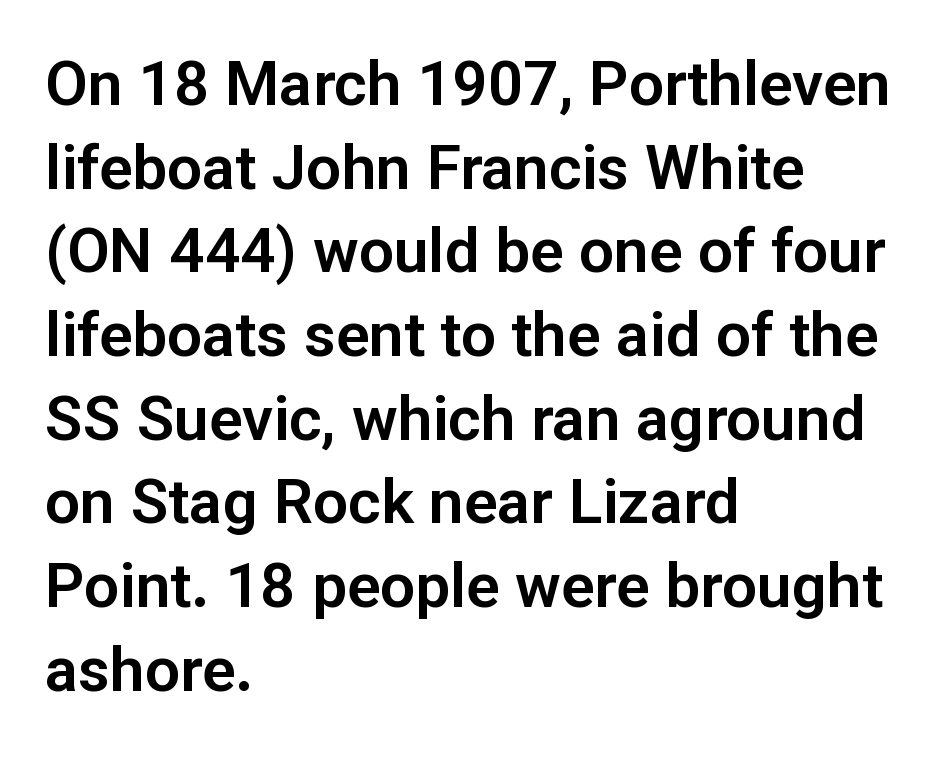
The image shows 62 px sans-serif type, upright; set left-aligned, normal line spacing (1.35x), normal letter spacing, not underlined; low stroke contrast and a medium x-height.
